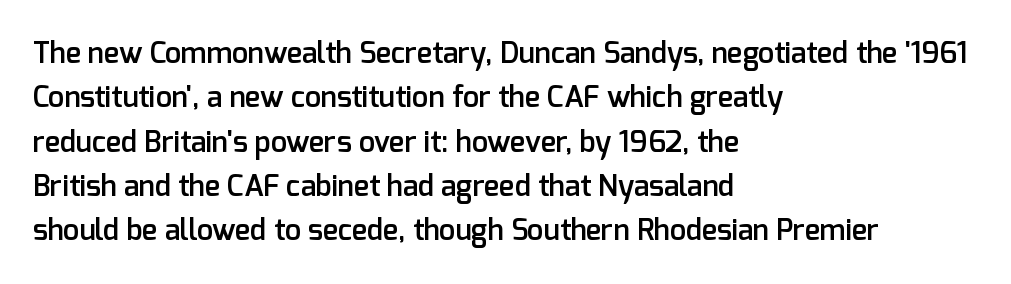
{"serif": "no", "italic": "no", "bold": "semi", "weight": "semibold", "width": "normal", "stroke_contrast": "low", "x_height": "medium", "monospaced": "no", "underline": "no", "align": "left", "line_spacing": "normal", "line_spacing_ratio": 1.53, "letter_spacing": "normal", "letter_spacing_em": 0.0, "glyph_px": 29}
